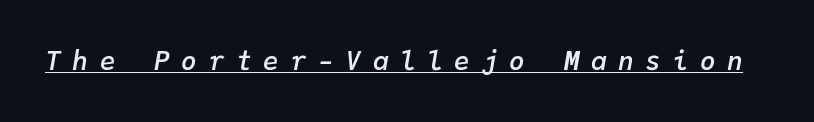
The image shows 26 px text type, italic (leaning right); set unusually wide letter spacing (+0.45 em), underlined.
